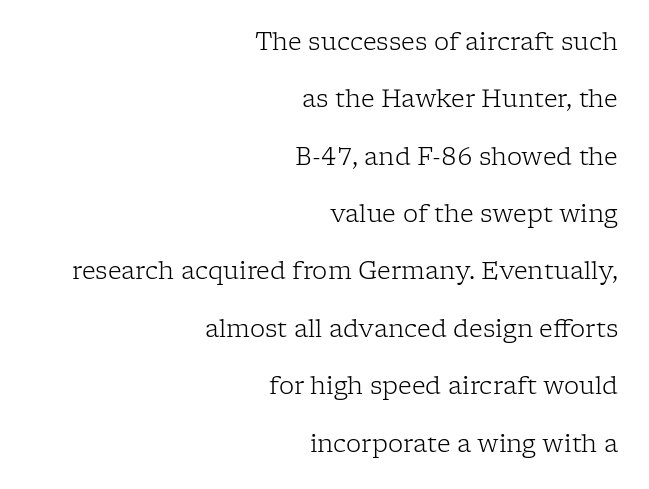
Rendered with straight, roman letterforms. Is the type heavy? It reads as light-to-regular instead. The gaps between neighbouring characters are ordinary and unremarkable. Visually the block forms a straight wall on the right and a jagged coastline on the left. Is there much room between lines? Yes — plenty of vertical air separates them.
